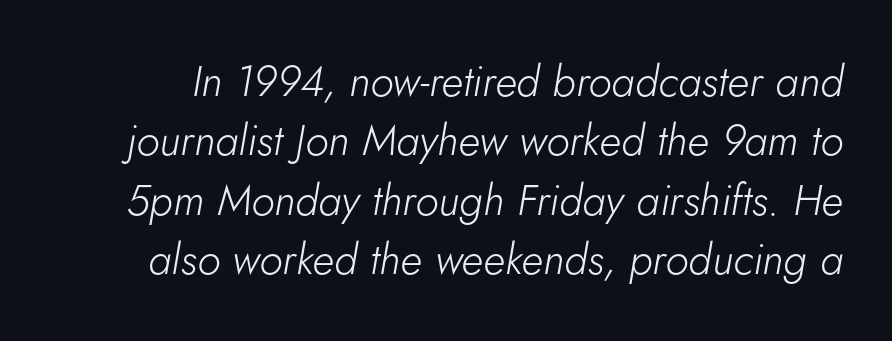
In terms of posture, this sample is oblique. Has an underline been added? It has not. The line-height multiplier appears to be the usual default. Proportional: the letters do not fall into vertical columns. Tracking here is standard; glyphs follow each other at the usual distance.
